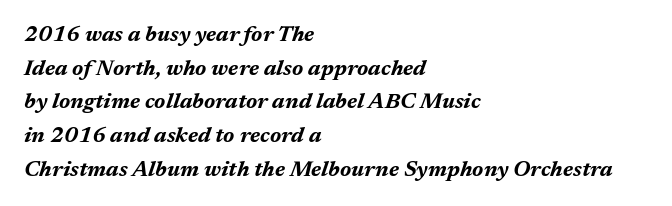
{"italic": "yes", "lean": "right", "slant_degrees": 17, "bold": "yes", "underline": "no", "align": "left", "line_spacing": "normal", "line_spacing_ratio": 1.53, "letter_spacing": "normal", "letter_spacing_em": 0.0, "glyph_px": 22}
